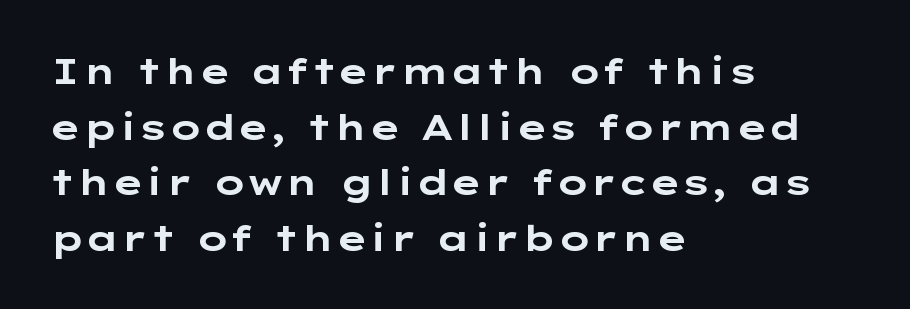
Q: Is the text bold? A: Yes.
Q: Is the text italic (slanted)? A: No, it is upright.
Q: Is the typeface a serif or a sans-serif typeface? A: Sans-serif.
Q: Is the text underlined? A: No.
Q: How is the paragraph aligned? A: Left-aligned.
Q: Is the spacing between letters normal or unusually wide? A: Normal.
Q: Is the spacing between lines tight, normal or loose? A: Normal.
Q: Width (condensed, normal, or wide)? A: Wide.
Q: Stroke contrast? A: Low.
Q: x-height? A: Medium.
